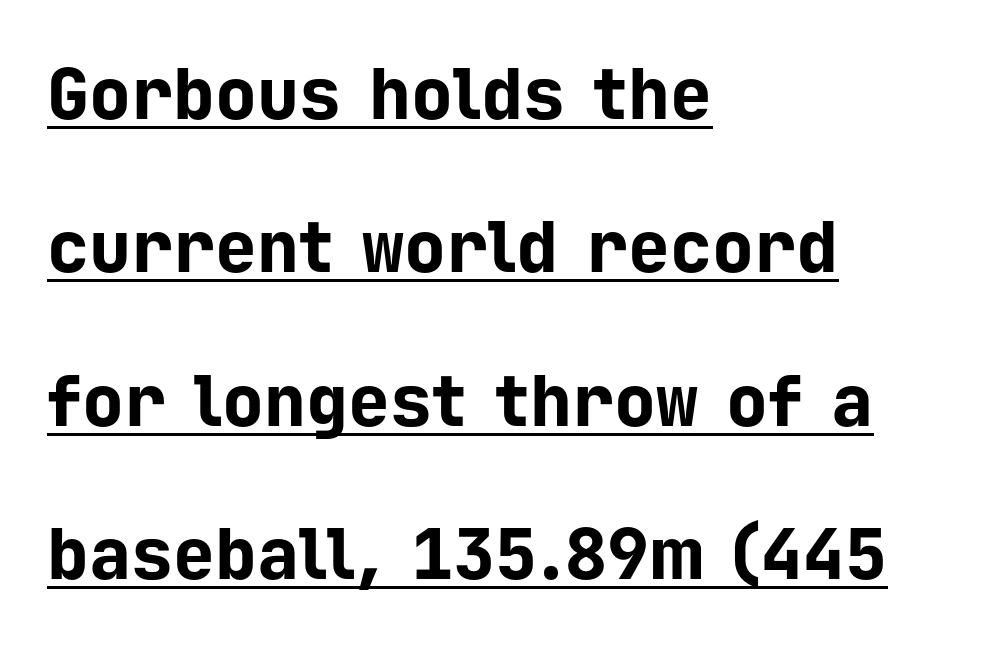
Does the weight exceed regular? Yes, all the way to bold. Monospaced: the letters line up in strict vertical columns. Every character sits straight up, as roman type does. Does the leading feel generous? Absolutely, it's lavish. If you drew a ruler down the left edge, every line would touch it. Inter-character spacing is left at the font's built-in metrics.
